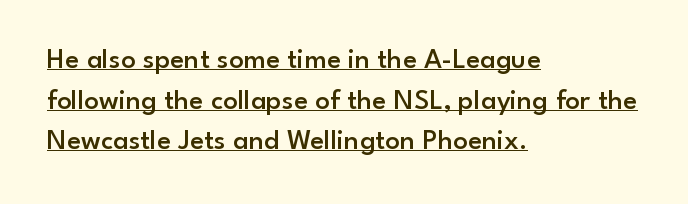
{"serif": "no", "italic": "no", "bold": "semi", "weight": "semibold", "width": "normal", "stroke_contrast": "low", "x_height": "small", "monospaced": "no", "underline": "yes", "align": "left", "line_spacing": "normal", "line_spacing_ratio": 1.4, "letter_spacing": "normal", "letter_spacing_em": 0.0, "glyph_px": 29}
